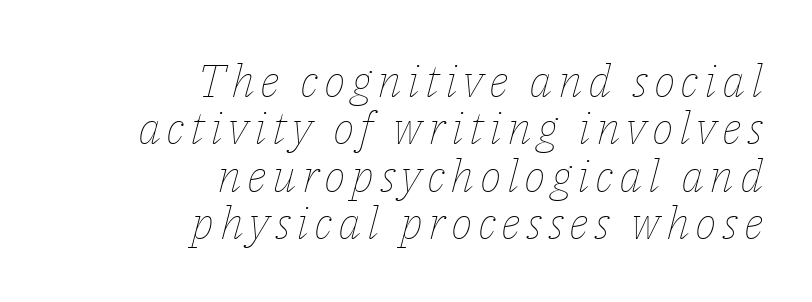
The rag falls on the left side of this text block. Each letter keeps its own natural width here, so spacing adapts to shape. Leading: reduced. This reads as an unemphasized weight, regular at the heaviest. The words here are not underlined.
